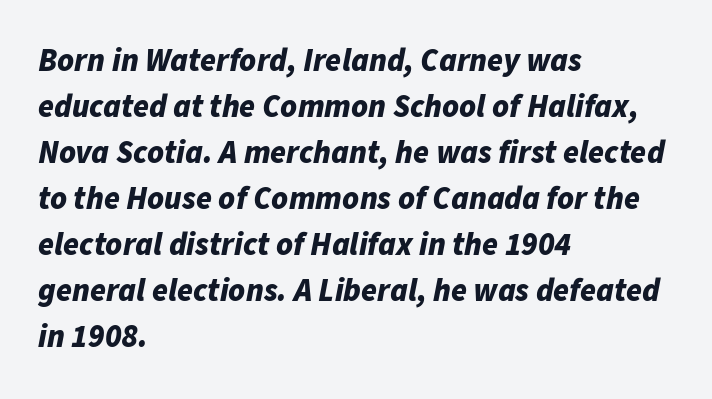
Q: Is the text bold? A: Yes.
Q: Is the text italic (slanted)? A: Yes, it leans right by about 11 degrees.
Q: Is the text underlined? A: No.
Q: How is the paragraph aligned? A: Left-aligned.
Q: Is the spacing between letters normal or unusually wide? A: Normal.
Q: Is the spacing between lines tight, normal or loose? A: Normal.
Q: Width (condensed, normal, or wide)? A: Normal.
Q: Stroke contrast? A: Low.
Q: x-height? A: Medium.
Q: Monospaced? A: No.
